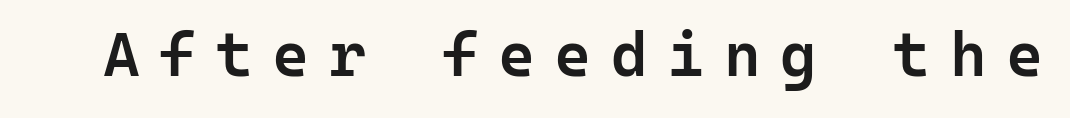
Q: Is the text bold? A: Semi-bold.
Q: Is the text italic (slanted)? A: No, it is upright.
Q: Is the typeface a serif or a sans-serif typeface? A: Sans-serif.
Q: Is the text underlined? A: No.
Q: Is the spacing between letters normal or unusually wide? A: Unusually wide.
Q: Width (condensed, normal, or wide)? A: Normal.
Q: Stroke contrast? A: Low.
Q: x-height? A: Medium.
Q: Monospaced? A: Yes.
